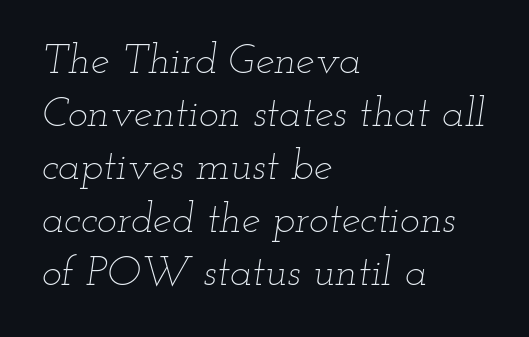
The passage shown is not bold in any degree. The passage shown has conventional tracking throughout. The line-height multiplier appears to be the usual default. Typeset ragged right — the left edge is the straight one. Think of a printed novel: that variable character pitch is what you see here. Rule under the text: the space is simply empty.
